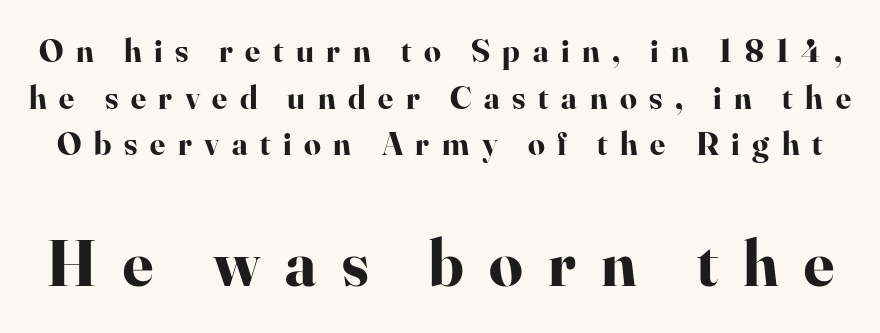
{"serif": "yes", "italic": "no", "bold": "yes", "weight": "bold", "width": "normal", "stroke_contrast": "high", "x_height": "small", "monospaced": "no", "underline": "no", "line_spacing": "normal", "line_spacing_ratio": 1.41, "letter_spacing": "wide", "letter_spacing_em": 0.38, "larger_block": "second", "size_ratio": 2.0, "glyph_px": 66}
